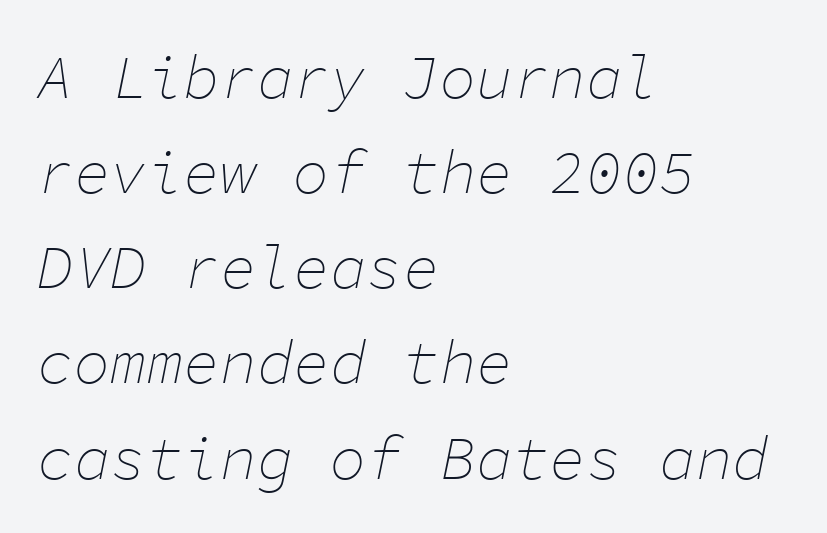
{"italic": "yes", "lean": "right", "slant_degrees": 11, "bold": "no", "weight": "thin", "width": "normal", "stroke_contrast": "low", "x_height": "medium", "monospaced": "yes", "underline": "no", "align": "left", "line_spacing": "normal", "line_spacing_ratio": 1.56, "letter_spacing": "normal", "letter_spacing_em": 0.0, "glyph_px": 61}
